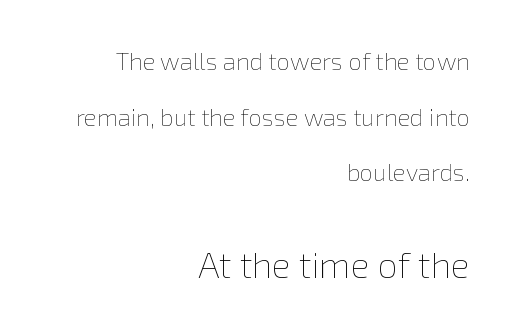
The image shows 36 px thin type, upright; set right-aligned, loose line spacing (2.32x), normal letter spacing, not underlined; the second (bottom) block is 1.5x larger; a medium x-height.
